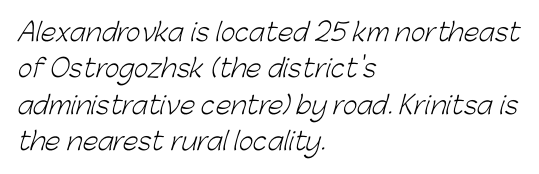
The paragraph has a hard left edge and a soft right edge. In terms of leading, this rendering sits right in the middle. Nobody drew a line under any word here. This rendering leaves character spacing at its baseline value. The typesetting does not lean heavy: it is not bold.
